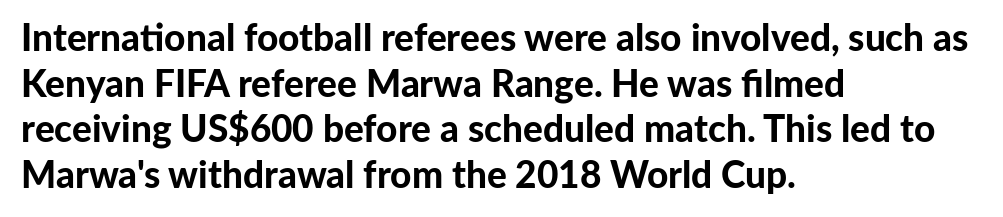
Quick note: underline off. Students, this is bold: see how much ink each stroke carries. These lines are rendered in a variable-pitch font. The letters stand straight up with perfectly vertical stems. This rendering employs a face without finishing strokes, i.e., a sans-serif.
